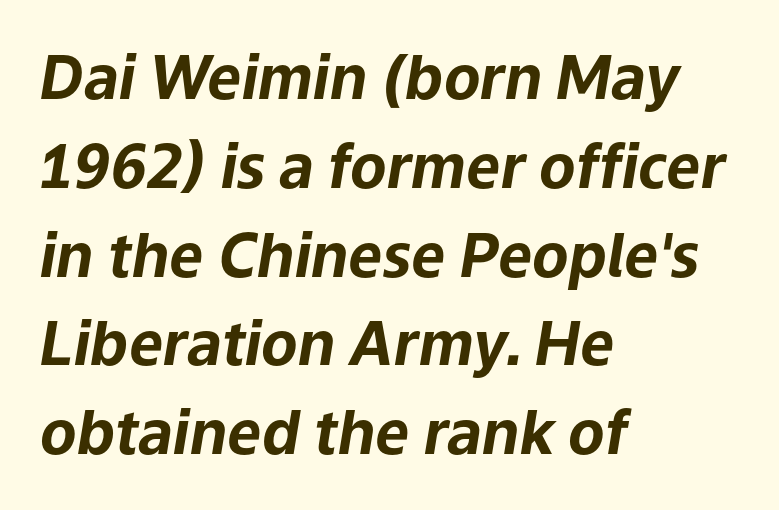
Q: Is the text bold? A: Yes.
Q: Is the text italic (slanted)? A: Yes, it leans right by about 9 degrees.
Q: Is the text underlined? A: No.
Q: How is the paragraph aligned? A: Left-aligned.
Q: Is the spacing between letters normal or unusually wide? A: Normal.
Q: Is the spacing between lines tight, normal or loose? A: Normal.
Q: Width (condensed, normal, or wide)? A: Normal.
Q: Stroke contrast? A: Low.
Q: x-height? A: Medium.
Q: Monospaced? A: No.
